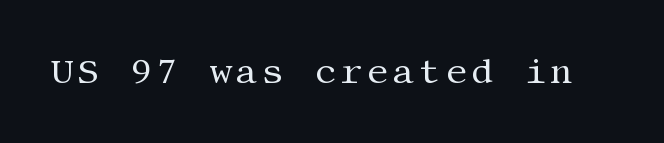
Q: Is the text bold? A: No.
Q: Is the text italic (slanted)? A: No, it is upright.
Q: Is the typeface a serif or a sans-serif typeface? A: Serif.
Q: Is the text underlined? A: No.
Q: Width (condensed, normal, or wide)? A: Normal.
Q: Stroke contrast? A: Medium.
Q: x-height? A: Large.
